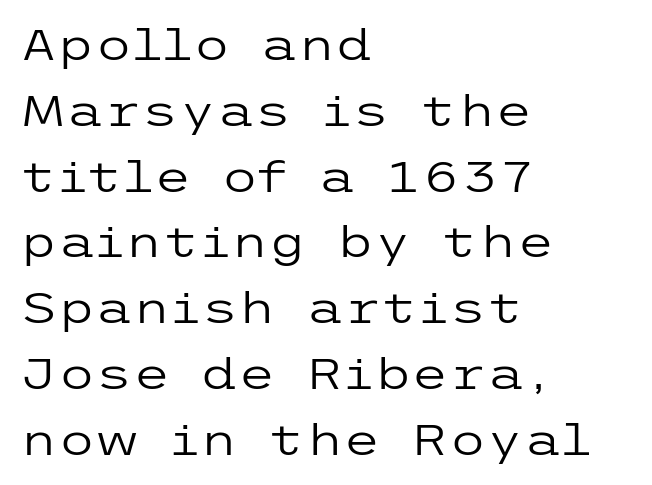
{"serif": "no", "italic": "no", "bold": "no", "weight": "regular", "width": "wide", "stroke_contrast": "low", "x_height": "medium", "underline": "no", "align": "left", "line_spacing": "normal", "line_spacing_ratio": 1.53, "letter_spacing": "normal", "letter_spacing_em": 0.0, "glyph_px": 43}
